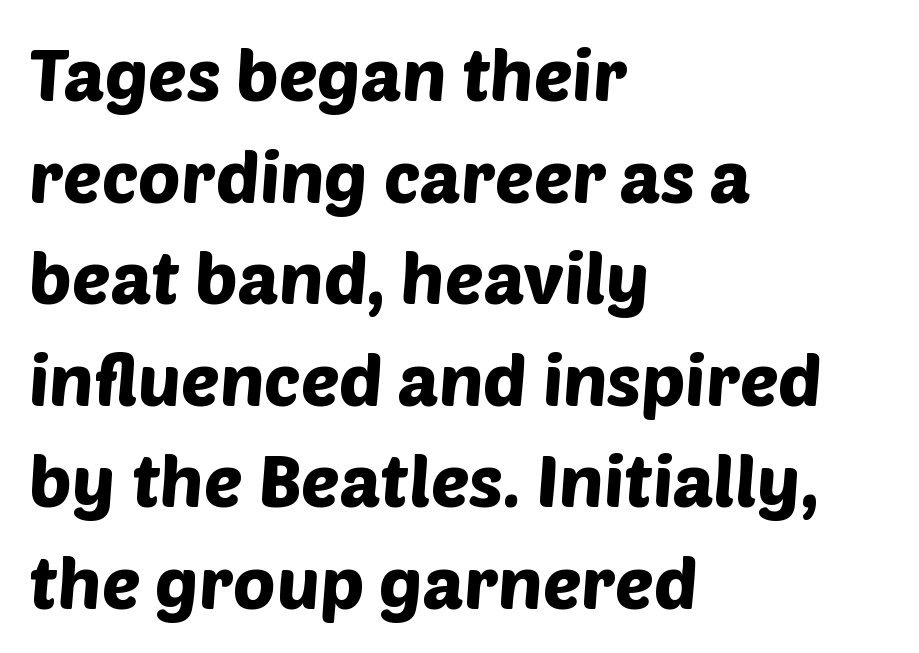
The image shows 72 px sans-serif type; set left-aligned, normal line spacing (1.41x), normal letter spacing, not underlined; low stroke contrast and a large x-height.
